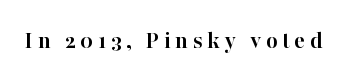
{"italic": "no", "bold": "yes", "underline": "no", "glyph_px": 25}
